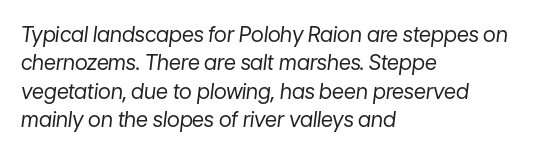
The image shows 21 px text type, italic (leaning right); set left-aligned, normal line spacing (1.35x), normal letter spacing, not underlined.
